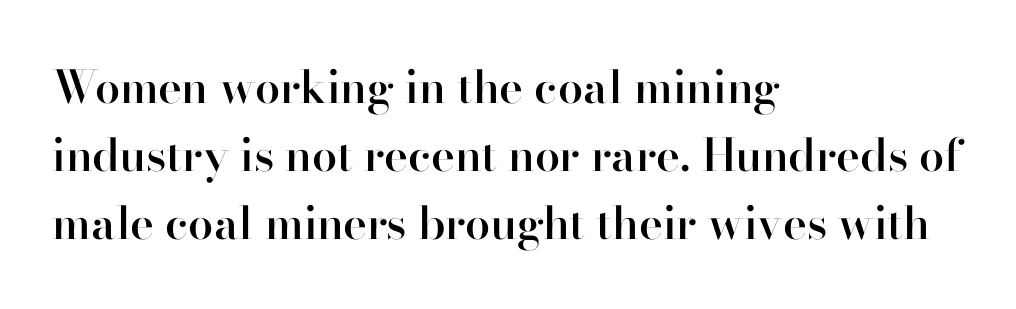
The image shows 45 px semibold serif type, upright; set left-aligned, normal line spacing (1.51x), normal letter spacing, not underlined; high stroke contrast and a small x-height.
